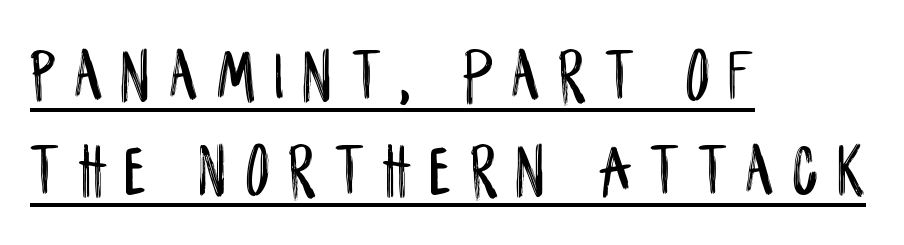
{"serif": "no", "italic": "no", "width": "condensed", "stroke_contrast": "low", "x_height": "large", "monospaced": "no", "underline": "yes", "align": "left", "line_spacing": "normal", "line_spacing_ratio": 1.28, "letter_spacing": "wide", "letter_spacing_em": 0.25, "glyph_px": 74}
